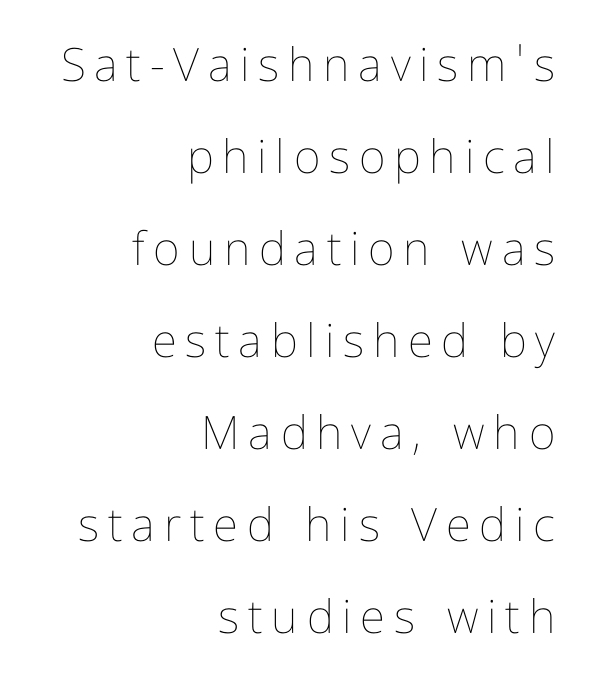
{"italic": "no", "bold": "no", "weight": "thin", "width": "condensed", "stroke_contrast": "low", "x_height": "medium", "monospaced": "no", "underline": "no", "align": "right", "line_spacing": "loose", "line_spacing_ratio": 2.0, "glyph_px": 46}
